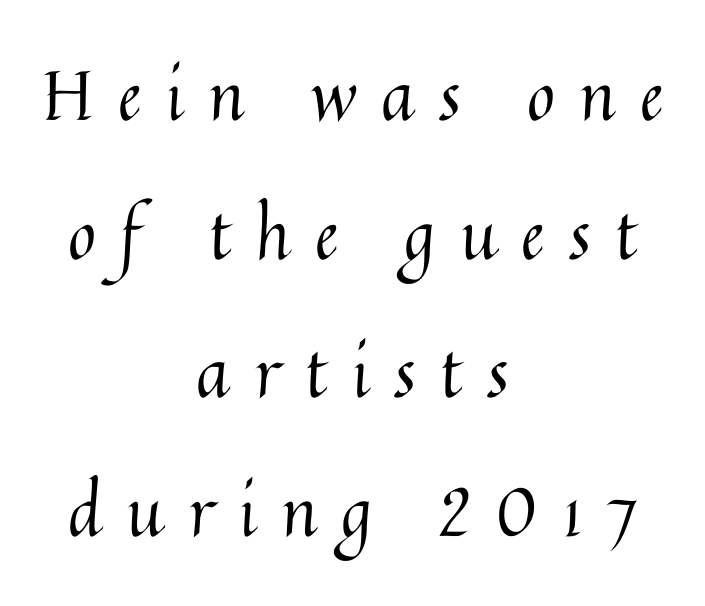
Q: Is the text bold? A: No.
Q: Is the text italic (slanted)? A: Yes.
Q: Is the text underlined? A: No.
Q: How is the paragraph aligned? A: Centered.
Q: Is the spacing between letters normal or unusually wide? A: Unusually wide.
Q: Is the spacing between lines tight, normal or loose? A: Loose.
Q: Width (condensed, normal, or wide)? A: Normal.
Q: Stroke contrast? A: Medium.
Q: x-height? A: Medium.
Q: Monospaced? A: No.
